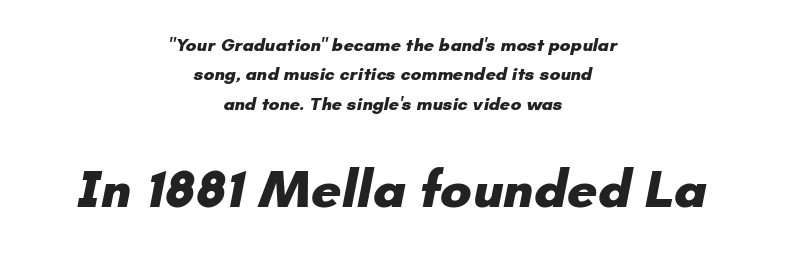
The image shows 53 px heavy sans-serif type; set centered, normal line spacing (1.63x), normal letter spacing, not underlined; the second (bottom) block is 2.94x larger; low stroke contrast and a small x-height.
